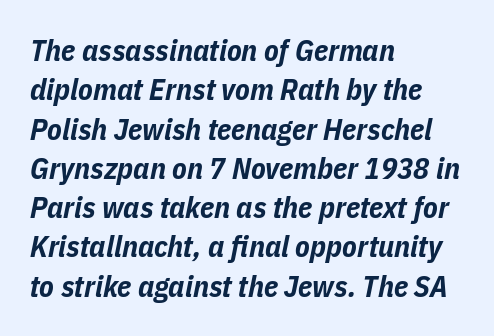
Q: Is the text bold? A: Yes.
Q: Is the text italic (slanted)? A: Yes, it leans right by about 11 degrees.
Q: Is the text underlined? A: No.
Q: How is the paragraph aligned? A: Left-aligned.
Q: Is the spacing between letters normal or unusually wide? A: Normal.
Q: Is the spacing between lines tight, normal or loose? A: Normal.
Q: Width (condensed, normal, or wide)? A: Condensed.
Q: Stroke contrast? A: Low.
Q: x-height? A: Medium.
Q: Monospaced? A: No.
